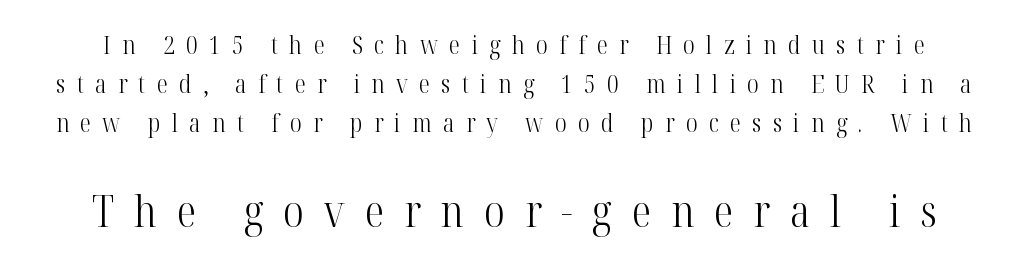
Q: Is the text bold? A: No.
Q: Is the text italic (slanted)? A: No, it is upright.
Q: Is the typeface a serif or a sans-serif typeface? A: Serif.
Q: Is the text underlined? A: No.
Q: Is the spacing between letters normal or unusually wide? A: Unusually wide.
Q: Is the spacing between lines tight, normal or loose? A: Normal.
Q: Which block of text is set in a larger size, the first (top) or the second (bottom)? A: The second (bottom) one.
Q: Width (condensed, normal, or wide)? A: Condensed.
Q: Stroke contrast? A: High.
Q: x-height? A: Medium.
Q: Monospaced? A: No.
